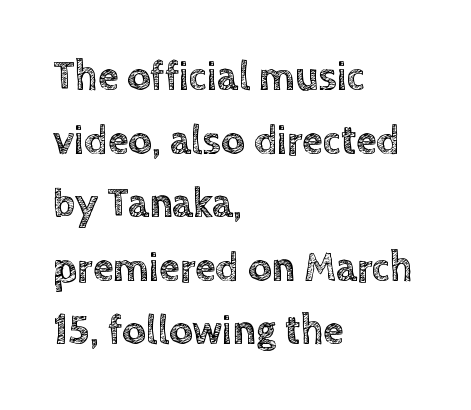
The image shows 41 px text type, upright; set left-aligned, normal line spacing (1.55x), normal letter spacing, not underlined; a large x-height.
